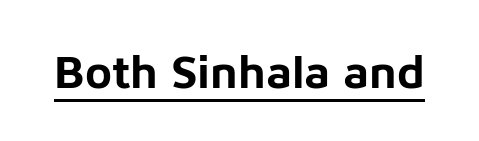
{"serif": "no", "italic": "no", "bold": "yes", "weight": "bold", "width": "normal", "stroke_contrast": "low", "x_height": "medium", "monospaced": "no", "underline": "yes", "letter_spacing": "normal", "letter_spacing_em": 0.0, "glyph_px": 46}
